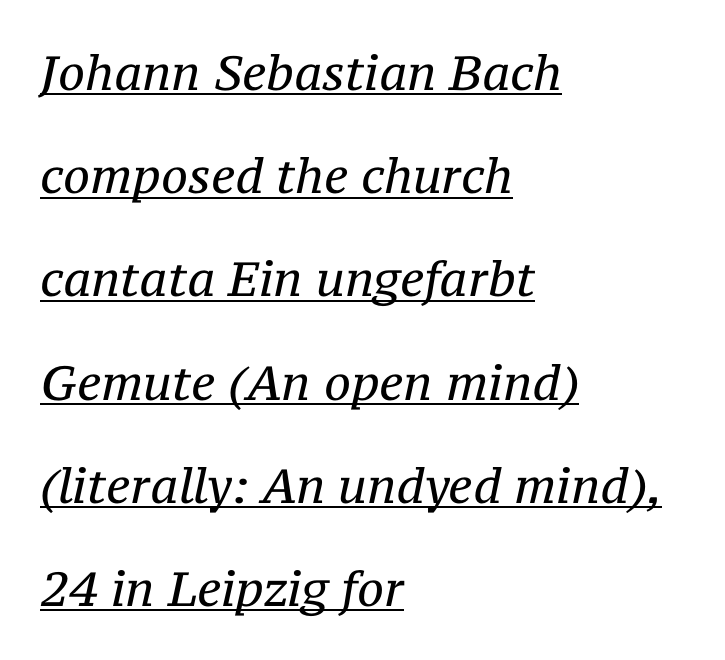
The image shows 48 px regular-weight serif type, italic (leaning right); set left-aligned, loose line spacing (2.15x), normal letter spacing, underlined; medium stroke contrast and a medium x-height.
